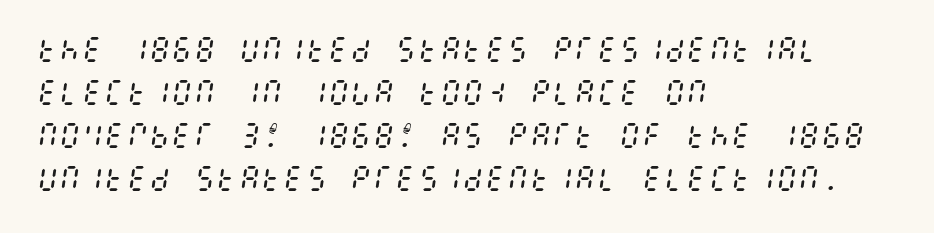
Rendered with sloped, italic letterforms. You could call the tracking neutral — neither tight nor loose. Quick note: underline off. Line starts are locked; line ends wander. Leading matches the norm, producing a regular column.
